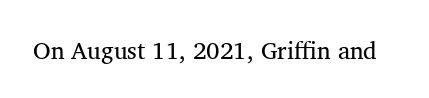
The image shows 24 px text type, upright; set normal letter spacing, not underlined.
